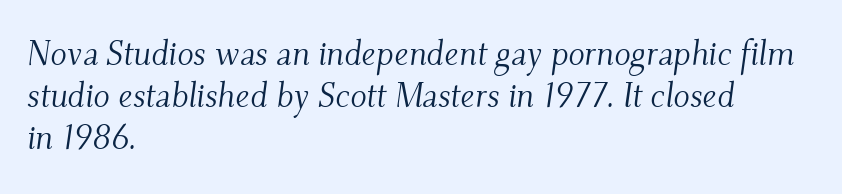
Q: Is the text bold? A: No.
Q: Is the text italic (slanted)? A: Yes, it leans right by about 9 degrees.
Q: Is the typeface a serif or a sans-serif typeface? A: Serif.
Q: Is the text underlined? A: No.
Q: How is the paragraph aligned? A: Left-aligned.
Q: Is the spacing between letters normal or unusually wide? A: Normal.
Q: Width (condensed, normal, or wide)? A: Normal.
Q: Stroke contrast? A: Medium.
Q: x-height? A: Small.
Q: Monospaced? A: No.
